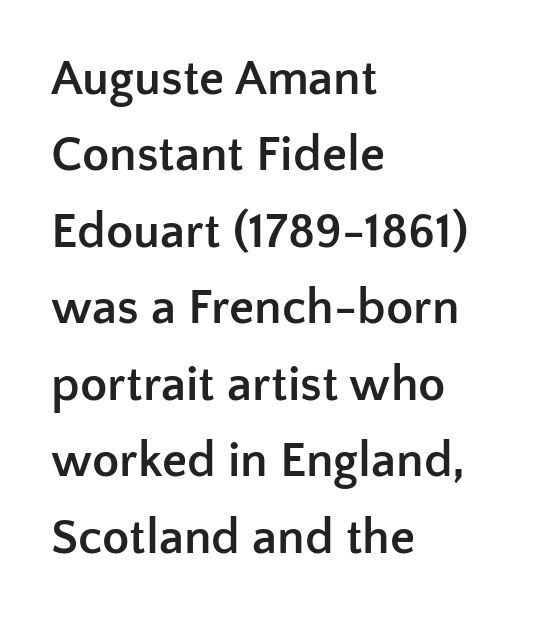
The image shows 50 px semibold sans-serif type, upright; set left-aligned, normal line spacing (1.53x), normal letter spacing, not underlined; low stroke contrast and a medium x-height.
